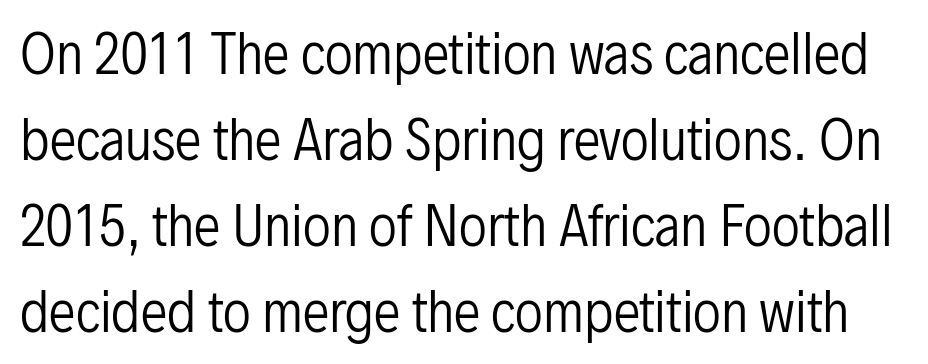
The axis of the letterforms is exactly vertical. What stands out about the letter spacing? Nothing — it is the standard amount. Note the varied advance widths — an 'i' is clearly narrower than an 'm'. Vertical spacing — default.
